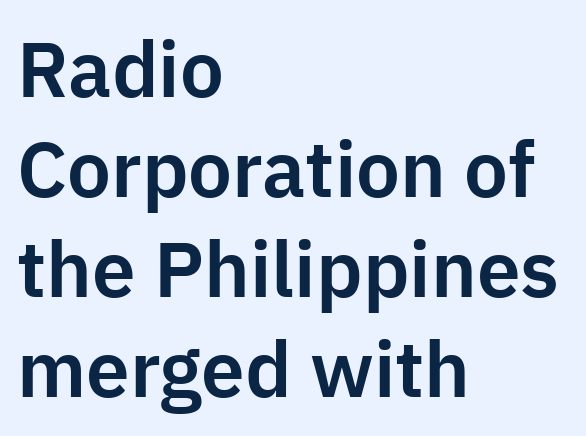
The passage shown is typeset with a sans-serif family. The setting favours the left margin, as ordinary paragraphs usually do. A typesetter would call this leading conventional body-copy spacing. It's the straight-up-and-down kind of type.
